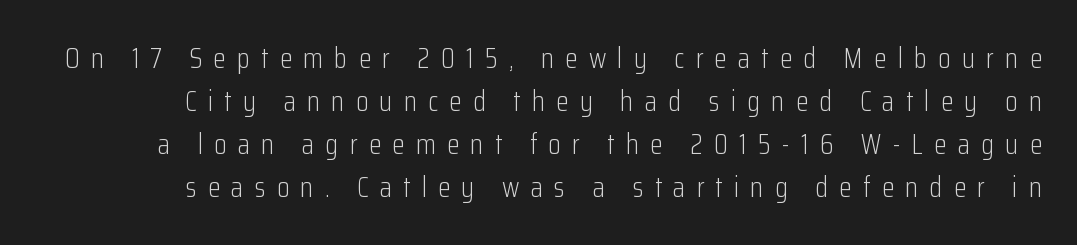
Q: Is the text bold? A: No.
Q: Is the text italic (slanted)? A: No, it is upright.
Q: Is the typeface a serif or a sans-serif typeface? A: Sans-serif.
Q: Is the text underlined? A: No.
Q: Is the spacing between letters normal or unusually wide? A: Unusually wide.
Q: Is the spacing between lines tight, normal or loose? A: Normal.
Q: Width (condensed, normal, or wide)? A: Condensed.
Q: Stroke contrast? A: Low.
Q: x-height? A: Medium.
Q: Monospaced? A: No.
